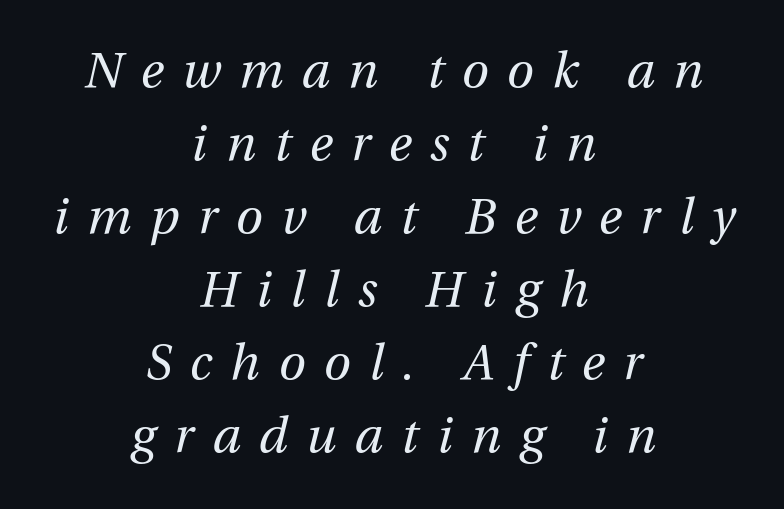
This is not heavy type; no bold has been used. It's the slanting kind of type. Reading down the block, each line starts at a different indent, mirrored at its end. Honestly, there is no underline to notice here at all. Looks like regular typesetting: each glyph gets only the width it needs.
